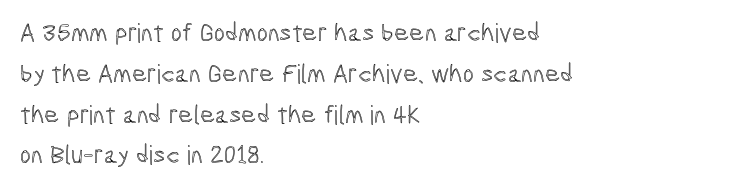
{"italic": "no", "underline": "no", "align": "left", "line_spacing": "normal", "line_spacing_ratio": 1.57, "letter_spacing": "normal", "letter_spacing_em": 0.0, "glyph_px": 26}
